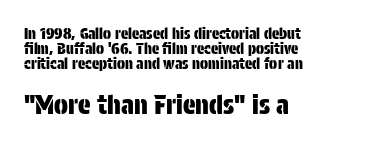
Q: Is the text italic (slanted)? A: No, it is upright.
Q: Is the text underlined? A: No.
Q: How is the paragraph aligned? A: Left-aligned.
Q: Is the spacing between letters normal or unusually wide? A: Normal.
Q: Is the spacing between lines tight, normal or loose? A: Tight.
Q: Which block of text is set in a larger size, the first (top) or the second (bottom)? A: The second (bottom) one.
